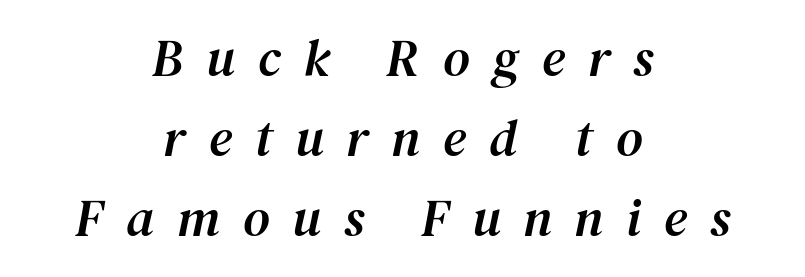
{"serif": "yes", "italic": "yes", "lean": "right", "slant_degrees": 12, "width": "normal", "stroke_contrast": "medium", "x_height": "medium", "monospaced": "no", "underline": "no", "align": "center", "line_spacing": "normal", "line_spacing_ratio": 1.54, "letter_spacing": "wide", "letter_spacing_em": 0.44, "glyph_px": 52}
